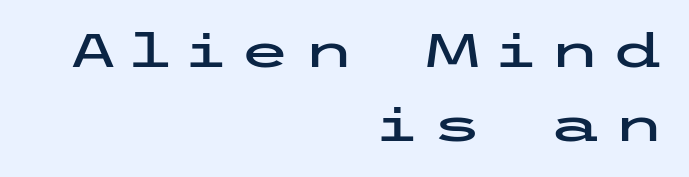
A typesetter would call this leading conventional body-copy spacing. This is roman type, the default non-slanted kind. The passage shown is not underscored anywhere. Does the copy run flush right? Yes — the right margin is perfectly even.
